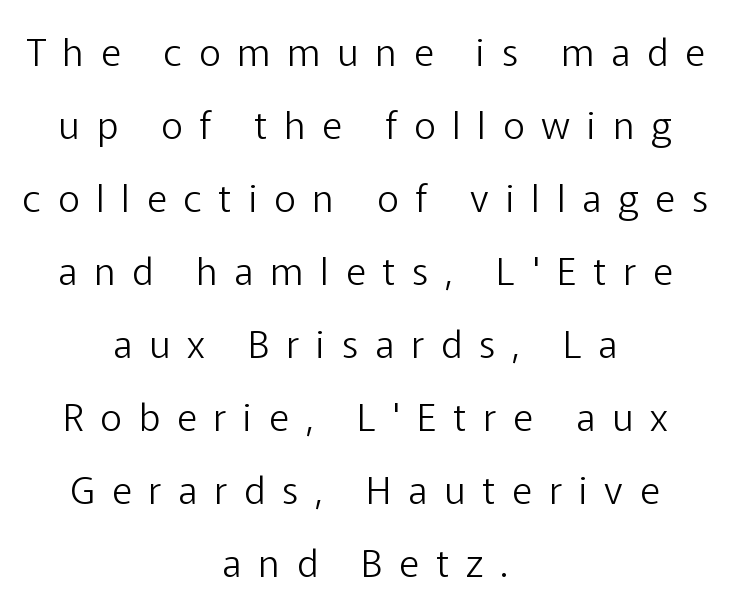
{"serif": "no", "italic": "no", "bold": "no", "weight": "light", "width": "normal", "stroke_contrast": "low", "x_height": "medium", "monospaced": "no", "underline": "no", "align": "center", "line_spacing": "loose", "line_spacing_ratio": 1.92, "letter_spacing": "wide", "letter_spacing_em": 0.45, "glyph_px": 38}
